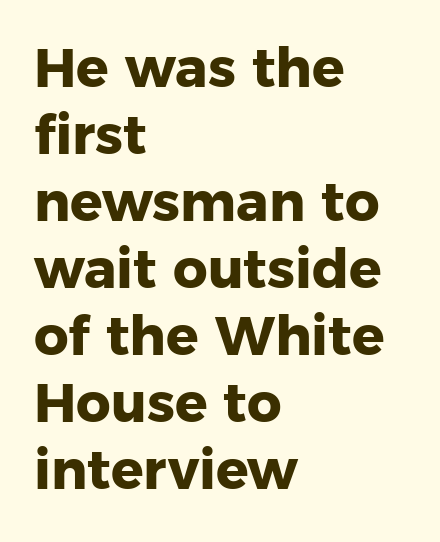
The image shows 54 px heavy sans-serif type, upright; set left-aligned, line spacing 1.24x, normal letter spacing, not underlined; low stroke contrast and a medium x-height.
